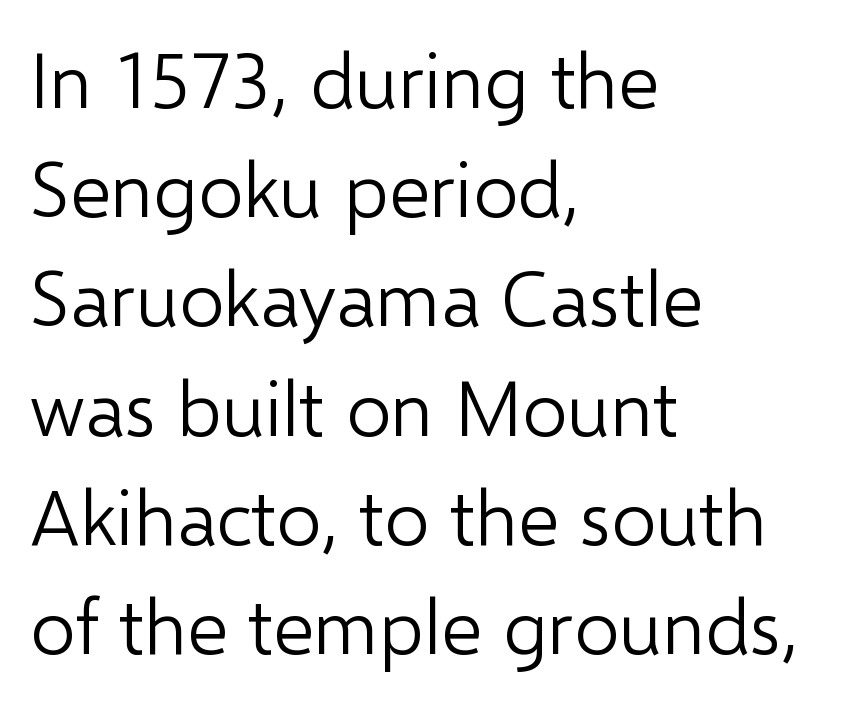
The image shows 78 px light sans-serif type, upright; set left-aligned, normal line spacing (1.4x), normal letter spacing, not underlined; low stroke contrast and a medium x-height.
